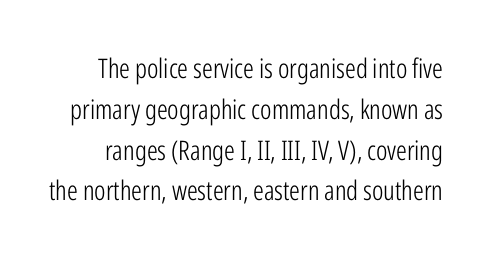
Q: Is the text bold? A: No.
Q: Is the text italic (slanted)? A: No, it is upright.
Q: Is the text underlined? A: No.
Q: Is the spacing between letters normal or unusually wide? A: Normal.
Q: Is the spacing between lines tight, normal or loose? A: Normal.
